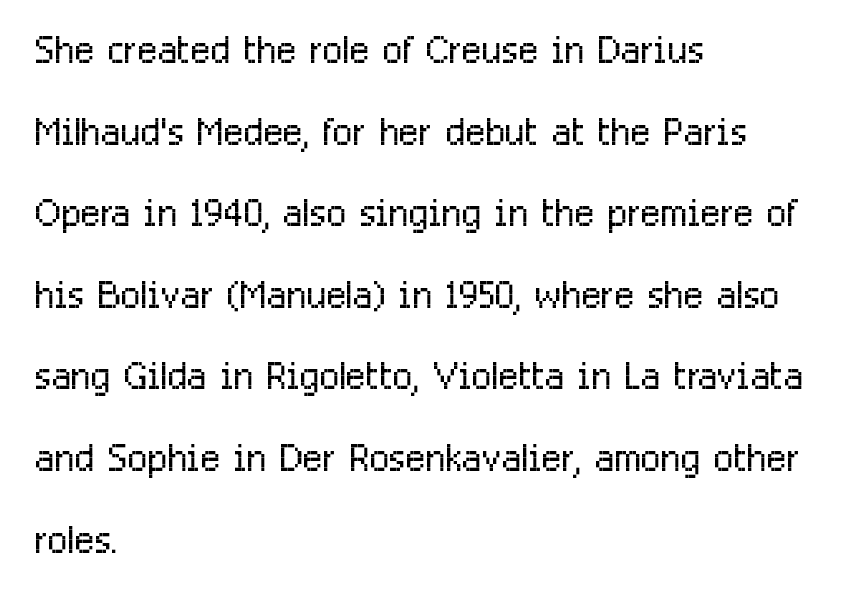
Character widths vary here, with narrow letters taking less room than wide ones. Stroke thickness stays within the range of a standard reading face or lighter. Ordinary non-slanted type is in use. The paragraph shown leans on its left margin. Compared with typical body copy, the letter spacing here is the same. How would I describe the line gaps? Plain and ordinary.
